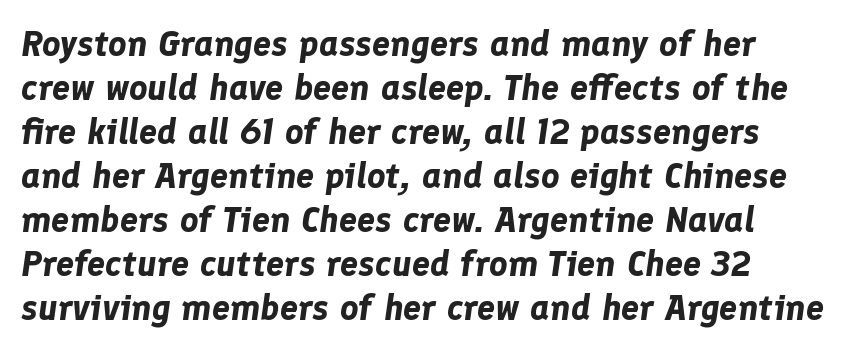
{"italic": "yes", "lean": "right", "slant_degrees": 8, "bold": "yes", "weight": "bold", "width": "normal", "stroke_contrast": "low", "x_height": "medium", "monospaced": "no", "underline": "no", "align": "left", "line_spacing_ratio": 1.22, "letter_spacing": "normal", "letter_spacing_em": 0.0, "glyph_px": 36}
